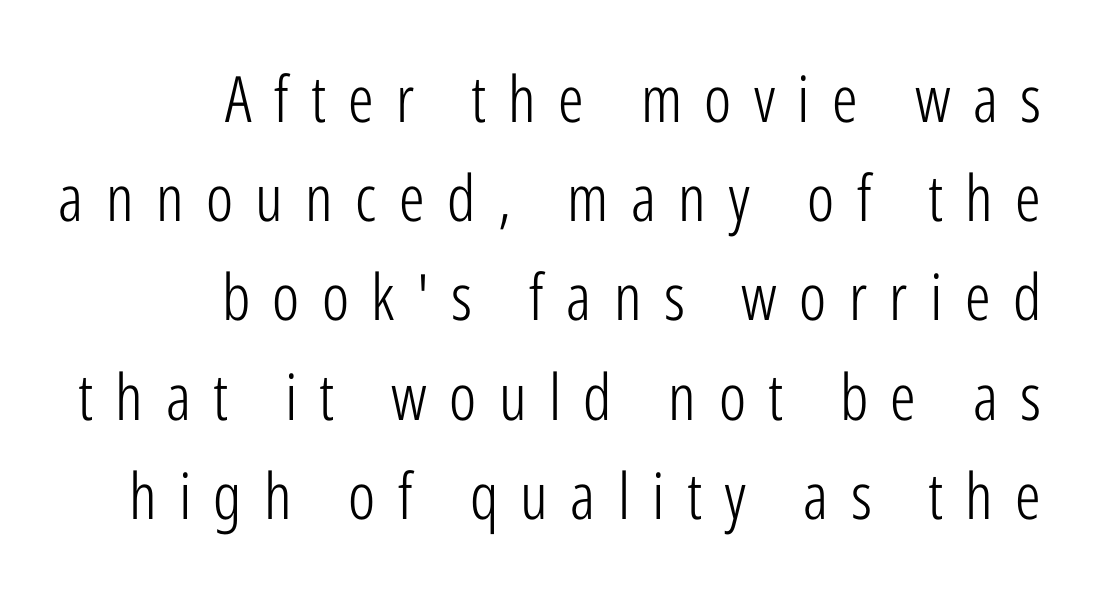
Caption: multi-line text, flush right, ragged left. Every stem runs plumb, perpendicular to the baseline. To sum up the face: it is a sans, with no serifs. Bare-footed words on every line. The type is letterspaced generously, with wide tracking.
